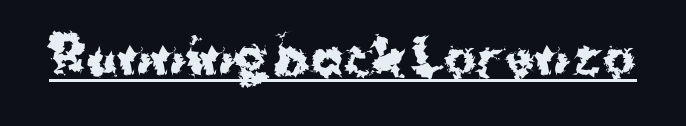
{"serif": "no", "italic": "no", "bold": "yes", "weight": "bold", "width": "normal", "stroke_contrast": "medium", "x_height": "medium", "monospaced": "no", "underline": "yes", "letter_spacing": "normal", "letter_spacing_em": 0.0, "glyph_px": 49}
